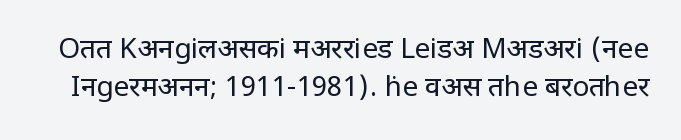
{"serif": "no", "italic": "no", "bold": "no", "weight": "regular", "width": "condensed", "stroke_contrast": "low", "x_height": "large", "monospaced": "no", "underline": "no", "line_spacing": "normal", "line_spacing_ratio": 1.34, "letter_spacing": "normal", "letter_spacing_em": 0.0, "glyph_px": 28}
